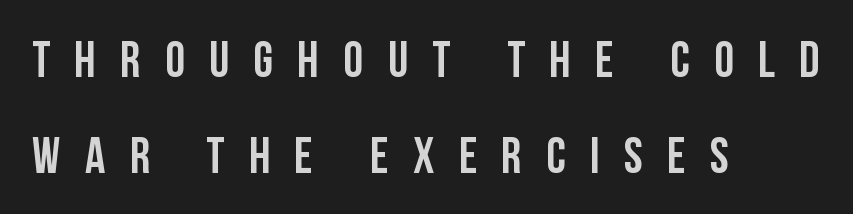
Nope, not italic — everything's standing straight. This is sans-serif lettering, the kind often seen on screens and signage. Each new line begins a long way beneath the previous one. The face used here is rendered with a markedly widened letterfit.
